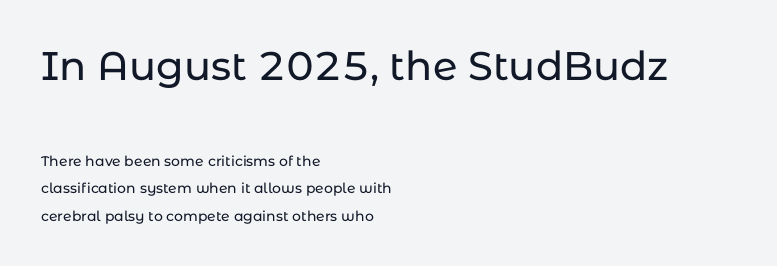
This sample uses an upright cut, with every glyph sitting square on the baseline. These lines stand farther apart than default settings would place them. Each letter's strokes conclude bluntly, with no projecting serifs. Descenders hang freely into open space.
